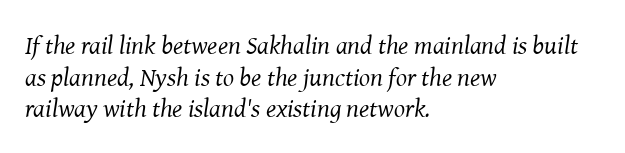
Q: Is the text bold? A: No.
Q: Is the text italic (slanted)? A: Yes, it leans right by about 8 degrees.
Q: Is the text underlined? A: No.
Q: How is the paragraph aligned? A: Left-aligned.
Q: Is the spacing between letters normal or unusually wide? A: Normal.
